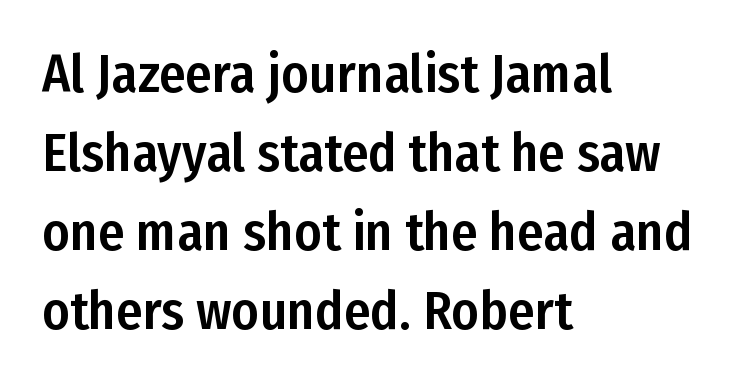
Q: Is the text italic (slanted)? A: No, it is upright.
Q: Is the typeface a serif or a sans-serif typeface? A: Sans-serif.
Q: Is the text underlined? A: No.
Q: How is the paragraph aligned? A: Left-aligned.
Q: Is the spacing between letters normal or unusually wide? A: Normal.
Q: Is the spacing between lines tight, normal or loose? A: Normal.
Q: Width (condensed, normal, or wide)? A: Condensed.
Q: Stroke contrast? A: Low.
Q: x-height? A: Medium.
Q: Monospaced? A: No.
